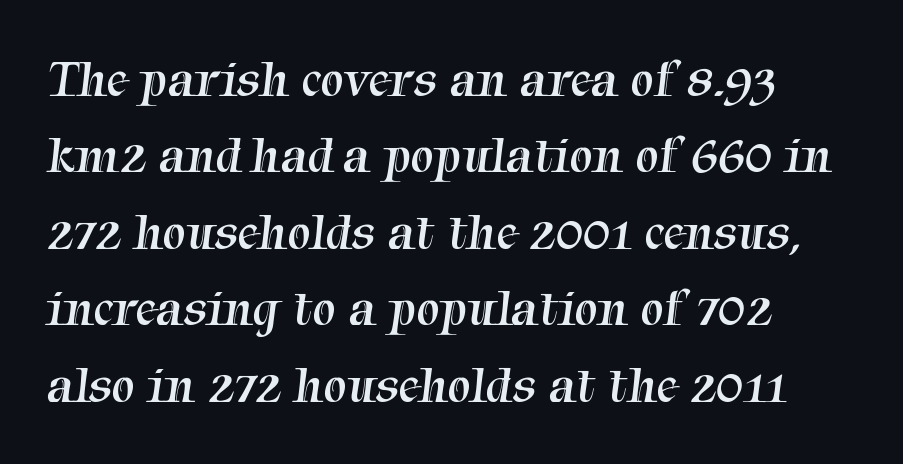
{"serif": "yes", "bold": "no", "weight": "regular", "width": "normal", "stroke_contrast": "medium", "x_height": "medium", "monospaced": "no", "underline": "no", "align": "left", "line_spacing": "normal", "line_spacing_ratio": 1.47, "letter_spacing": "normal", "letter_spacing_em": 0.0, "glyph_px": 52}
